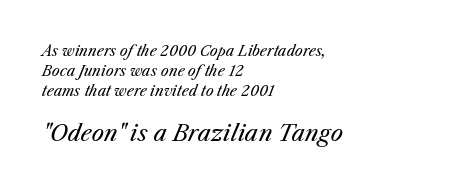
{"italic": "yes", "lean": "right", "slant_degrees": 25, "bold": "no", "underline": "no", "align": "left", "line_spacing": "normal", "line_spacing_ratio": 1.42, "letter_spacing": "normal", "letter_spacing_em": 0.0, "larger_block": "second", "size_ratio": 1.57, "glyph_px": 22}
